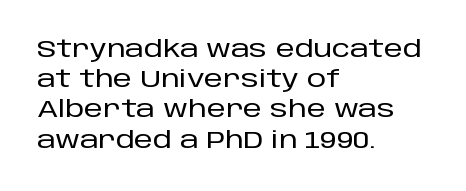
Leading: standard. Ascenders rise straight up at ninety degrees. The text block is weighted toward the left margin, trailing off unevenly rightward. Default kerning and tracking; the words read as compact shapes. Underlining? Definitely not there.
